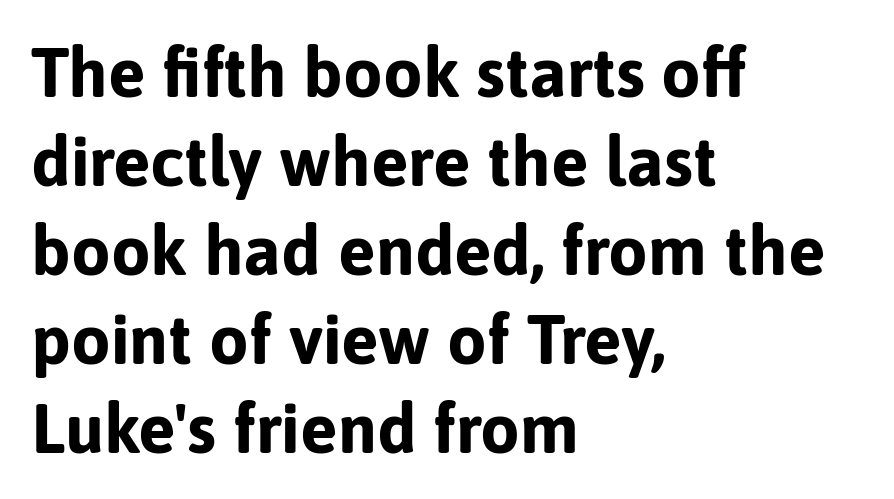
Q: Is the text bold? A: Yes.
Q: Is the text italic (slanted)? A: No, it is upright.
Q: Is the typeface a serif or a sans-serif typeface? A: Sans-serif.
Q: Is the text underlined? A: No.
Q: How is the paragraph aligned? A: Left-aligned.
Q: Is the spacing between letters normal or unusually wide? A: Normal.
Q: Is the spacing between lines tight, normal or loose? A: Normal.
Q: Width (condensed, normal, or wide)? A: Normal.
Q: Stroke contrast? A: Low.
Q: x-height? A: Medium.
Q: Monospaced? A: No.
